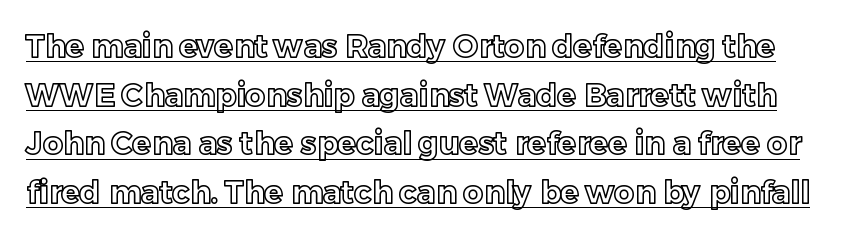
Each letter keeps its own natural width here, so spacing adapts to shape. Compared with undecorated copy, this sample adds a rule below the words. The tracking reads as untouched default to a designer's eye. Notice how the stems are strictly vertical — no italics here. The vertical gap from one line to the next is medium.
